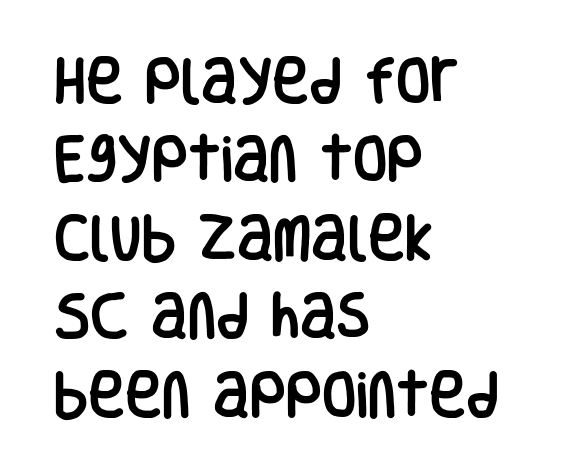
The image shows 50 px condensed sans-serif type, upright; set left-aligned, normal line spacing (1.57x), normal letter spacing, not underlined; low stroke contrast and a large x-height.
